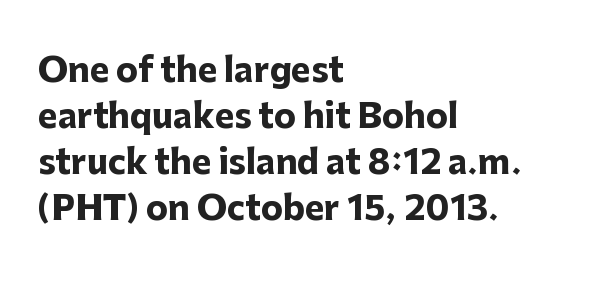
The image shows 33 px heavy sans-serif type, upright; set left-aligned, normal line spacing (1.39x), normal letter spacing, not underlined; low stroke contrast and a medium x-height.
